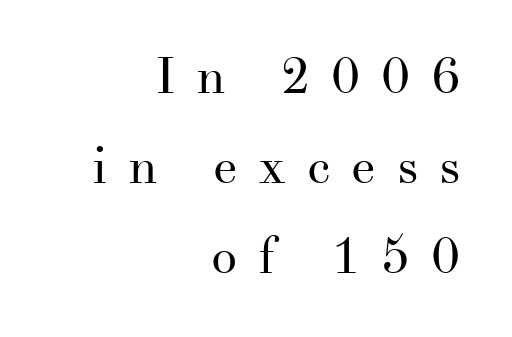
{"serif": "yes", "italic": "no", "bold": "no", "weight": "regular", "width": "normal", "stroke_contrast": "medium", "x_height": "small", "monospaced": "no", "underline": "no", "align": "right", "line_spacing_ratio": 1.73, "letter_spacing": "wide", "letter_spacing_em": 0.4, "glyph_px": 52}
